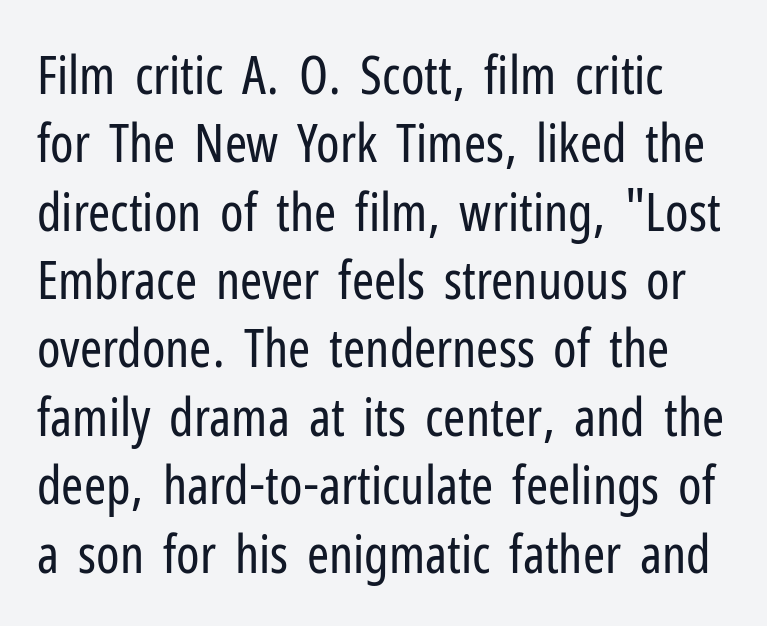
Q: Is the text bold? A: No.
Q: Is the text italic (slanted)? A: No, it is upright.
Q: Is the typeface a serif or a sans-serif typeface? A: Sans-serif.
Q: Is the text underlined? A: No.
Q: Is the spacing between letters normal or unusually wide? A: Normal.
Q: Is the spacing between lines tight, normal or loose? A: Normal.
Q: Width (condensed, normal, or wide)? A: Condensed.
Q: Stroke contrast? A: Low.
Q: x-height? A: Medium.
Q: Monospaced? A: No.
